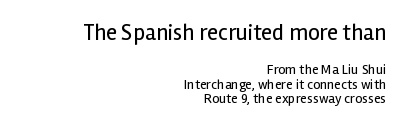
Q: Is the text bold? A: No.
Q: Is the text italic (slanted)? A: No, it is upright.
Q: Is the text underlined? A: No.
Q: How is the paragraph aligned? A: Right-aligned.
Q: Is the spacing between letters normal or unusually wide? A: Normal.
Q: Is the spacing between lines tight, normal or loose? A: Tight.
Q: Which block of text is set in a larger size, the first (top) or the second (bottom)? A: The first (top) one.
